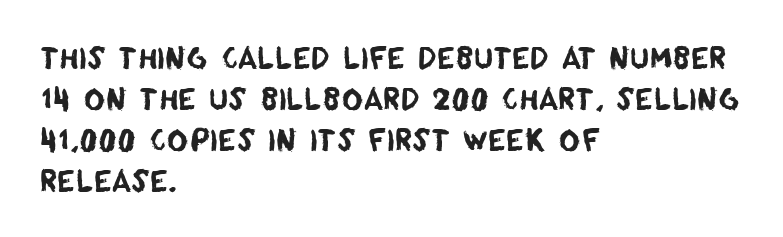
The image shows 29 px sans-serif type; set left-aligned, normal line spacing (1.41x), normal letter spacing, not underlined; low stroke contrast and a large x-height.
